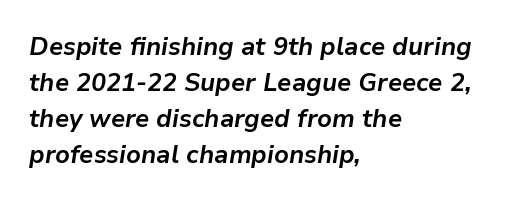
The image shows 25 px bold type, italic (leaning right); set left-aligned, normal line spacing (1.44x), normal letter spacing, not underlined.
